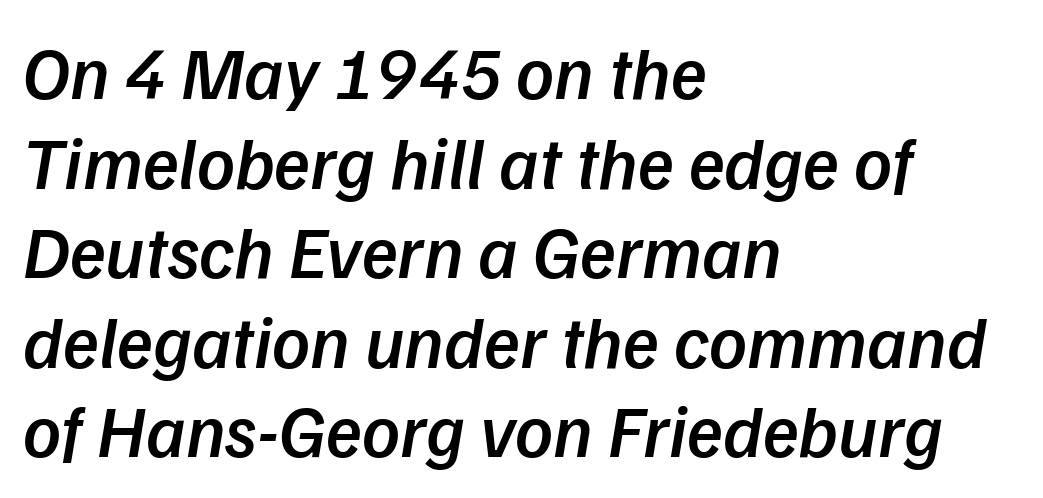
In terms of weight, the rendering is demibold, just under bold. Layout note: lines flush left. The typeface chosen for these lines omits serifs. Compared with typical body copy, the letter spacing here is the same.
